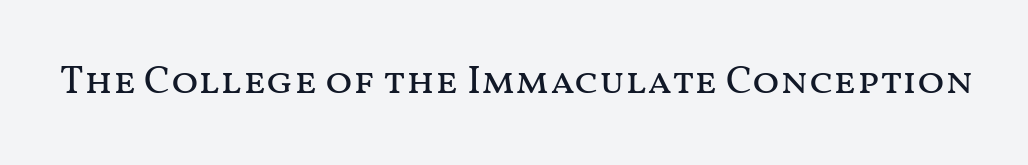
Q: Is the text bold? A: No.
Q: Is the text italic (slanted)? A: No, it is upright.
Q: Is the text underlined? A: No.
Q: Is the spacing between letters normal or unusually wide? A: Normal.
Q: Width (condensed, normal, or wide)? A: Wide.
Q: Stroke contrast? A: Medium.
Q: x-height? A: Medium.
Q: Monospaced? A: No.
